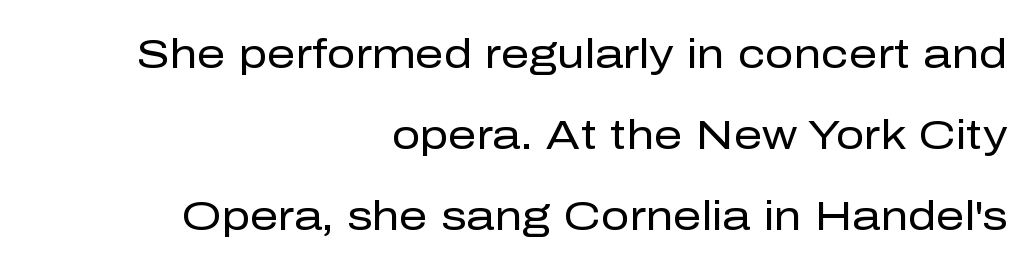
Q: Is the text bold? A: No.
Q: Is the text italic (slanted)? A: No, it is upright.
Q: Is the typeface a serif or a sans-serif typeface? A: Sans-serif.
Q: Is the text underlined? A: No.
Q: How is the paragraph aligned? A: Right-aligned.
Q: Is the spacing between letters normal or unusually wide? A: Normal.
Q: Is the spacing between lines tight, normal or loose? A: Loose.
Q: Width (condensed, normal, or wide)? A: Normal.
Q: Stroke contrast? A: Low.
Q: x-height? A: Medium.
Q: Monospaced? A: No.
